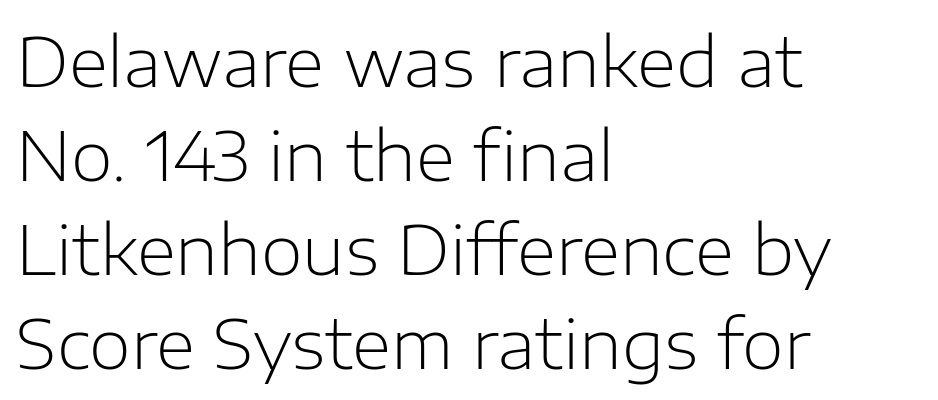
The image shows 68 px light sans-serif type, upright; set left-aligned, normal line spacing (1.38x), normal letter spacing, not underlined; low stroke contrast and a medium x-height.
